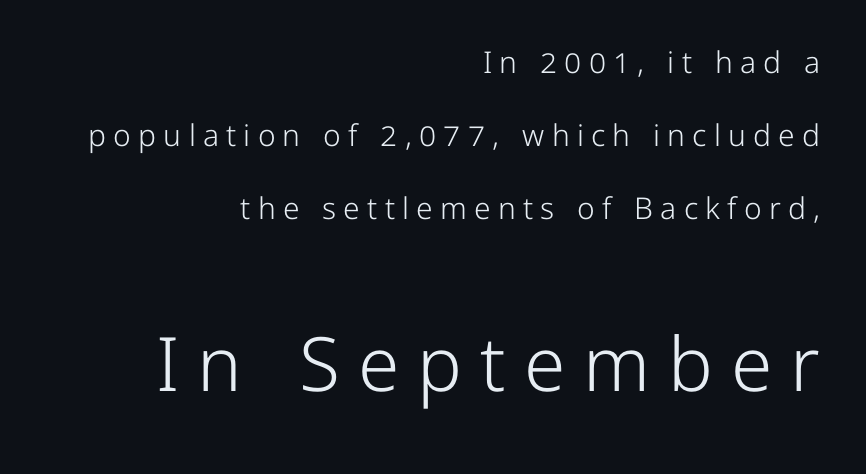
Q: Is the text bold? A: No.
Q: Is the text italic (slanted)? A: No, it is upright.
Q: Is the typeface a serif or a sans-serif typeface? A: Sans-serif.
Q: Is the text underlined? A: No.
Q: How is the paragraph aligned? A: Right-aligned.
Q: Is the spacing between letters normal or unusually wide? A: Unusually wide.
Q: Is the spacing between lines tight, normal or loose? A: Loose.
Q: Which block of text is set in a larger size, the first (top) or the second (bottom)? A: The second (bottom) one.
Q: Width (condensed, normal, or wide)? A: Normal.
Q: Stroke contrast? A: Low.
Q: x-height? A: Medium.
Q: Monospaced? A: No.
